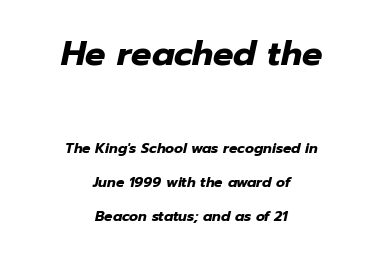
The image shows 34 px heavy type, italic (leaning right); set centered, loose line spacing (2.43x), normal letter spacing, not underlined; the first (top) block is 2.43x larger; low stroke contrast and a medium x-height.
